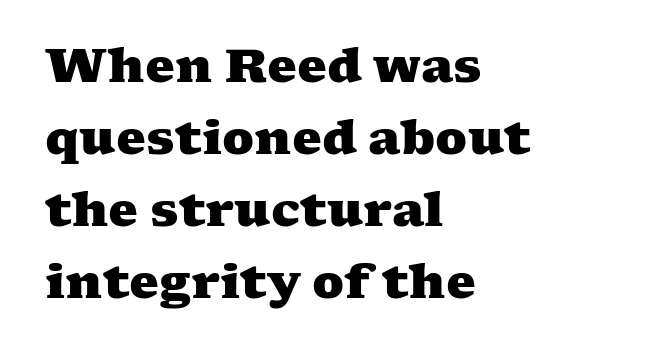
Proportional: the letters do not fall into vertical columns. The strokes are fattened all the way to bold. The baseline area is clear. The tracking reads as untouched default to a designer's eye.
